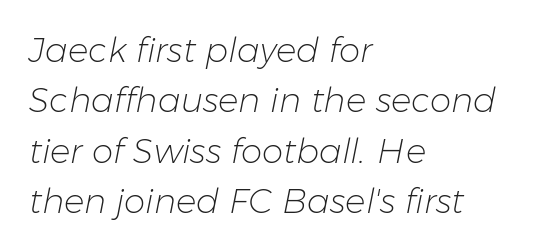
Q: Is the text bold? A: No.
Q: Is the text italic (slanted)? A: Yes, it leans right by about 11 degrees.
Q: Is the text underlined? A: No.
Q: How is the paragraph aligned? A: Left-aligned.
Q: Is the spacing between letters normal or unusually wide? A: Normal.
Q: Is the spacing between lines tight, normal or loose? A: Normal.
Q: Width (condensed, normal, or wide)? A: Normal.
Q: Stroke contrast? A: Low.
Q: x-height? A: Medium.
Q: Monospaced? A: No.
